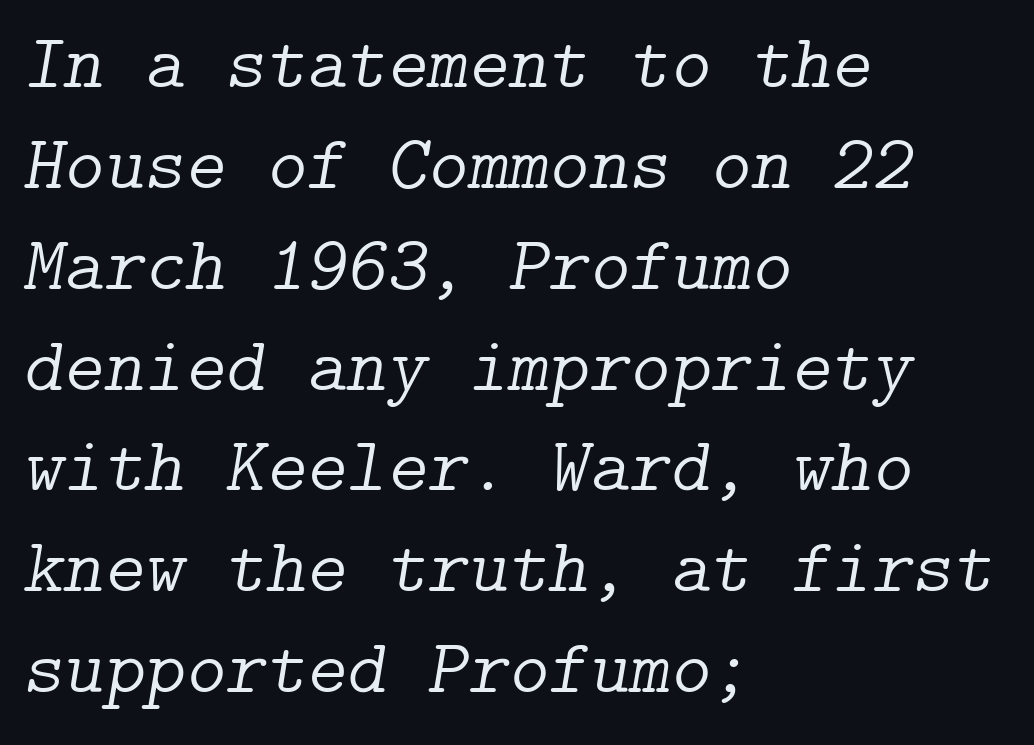
Q: Is the text bold? A: No.
Q: Is the text italic (slanted)? A: Yes, it leans right by about 9 degrees.
Q: Is the typeface a serif or a sans-serif typeface? A: Serif.
Q: Is the text underlined? A: No.
Q: How is the paragraph aligned? A: Left-aligned.
Q: Is the spacing between letters normal or unusually wide? A: Normal.
Q: Is the spacing between lines tight, normal or loose? A: Normal.
Q: Width (condensed, normal, or wide)? A: Normal.
Q: Stroke contrast? A: Low.
Q: x-height? A: Medium.
